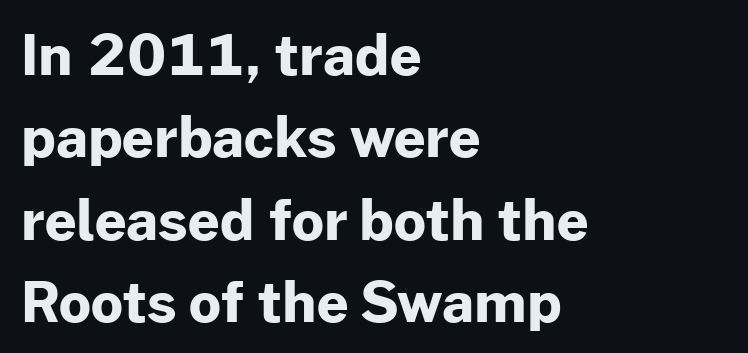
{"serif": "no", "italic": "no", "bold": "yes", "weight": "bold", "width": "normal", "stroke_contrast": "low", "x_height": "medium", "monospaced": "no", "underline": "no", "align": "left", "line_spacing": "normal", "line_spacing_ratio": 1.47, "letter_spacing": "normal", "letter_spacing_em": 0.0, "glyph_px": 56}
